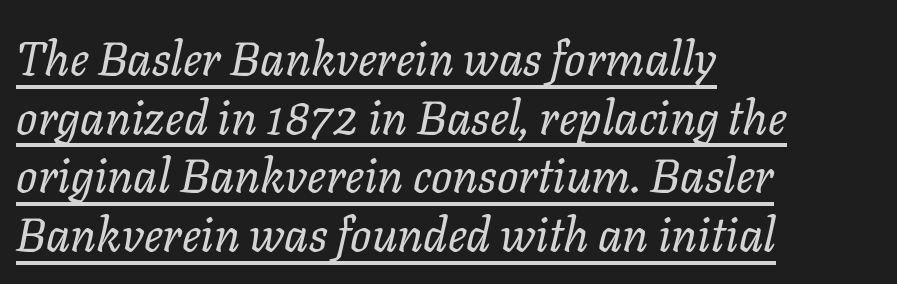
Weight: regular or lighter. Compared with ordinary roman type, these characters are visibly tilted. The passage shown is typed in a proportional face where columns would drift. The face used here appears with an underline applied. The typesetter chose a ragged-right arrangement here. The rows are spaced the way most documents space them.
